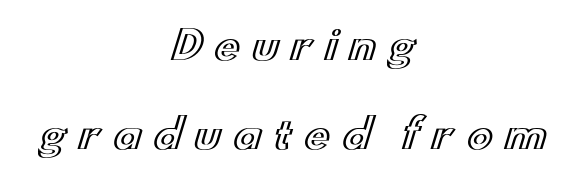
Q: Is the text italic (slanted)? A: Yes.
Q: Is the text underlined? A: No.
Q: How is the paragraph aligned? A: Centered.
Q: Is the spacing between letters normal or unusually wide? A: Unusually wide.
Q: Is the spacing between lines tight, normal or loose? A: Loose.
Q: Width (condensed, normal, or wide)? A: Wide.
Q: x-height? A: Small.
Q: Monospaced? A: No.
